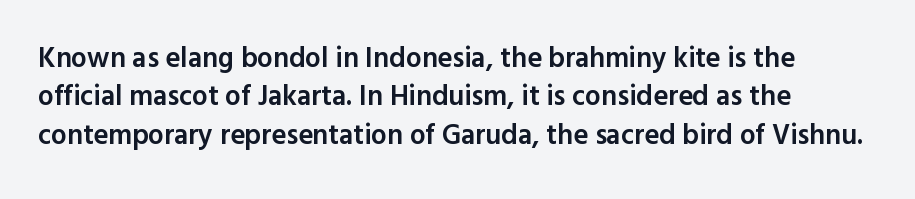
In terms of leading, this rendering sits right in the middle. Stroke terminals: plain, sans-serif. Here the glyphs are tracked normally, forming tight word shapes. These lines are rendered in a variable-pitch font. Lines of text with bare space underneath. The text block is weighted toward the left margin, trailing off unevenly rightward.
